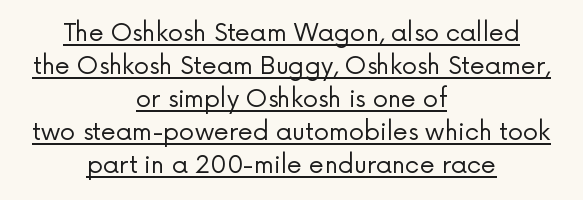
The image shows 24 px text type, upright; set centered, normal line spacing (1.38x), normal letter spacing, underlined.
